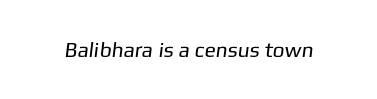
Q: Is the text bold? A: No.
Q: Is the text underlined? A: No.
Q: Is the spacing between letters normal or unusually wide? A: Normal.
